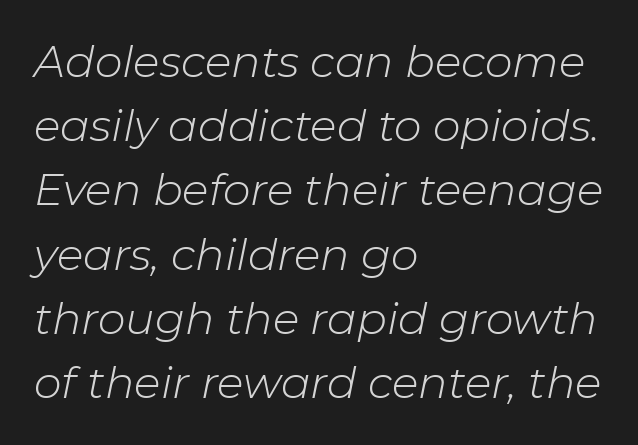
No chunkiness to these letters — they're not bold. Does the lettering tilt? It does — this is italic. Varying glyph widths throughout — classic text-font behaviour. Standard letterfit; no display-style spreading of the glyphs. Is there much room between lines? A standard amount, neither cramped nor airy. The zone under the glyphs is completely vacant.
